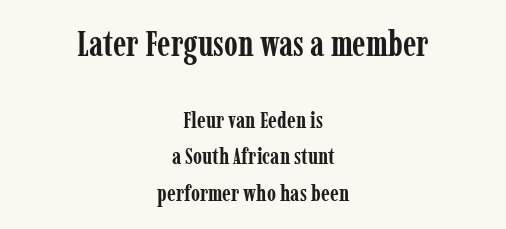
The image shows 35 px semibold, condensed serif type, upright; set centered, normal line spacing (1.59x), normal letter spacing, not underlined; the first (top) block is 1.52x larger; low stroke contrast and a medium x-height.
